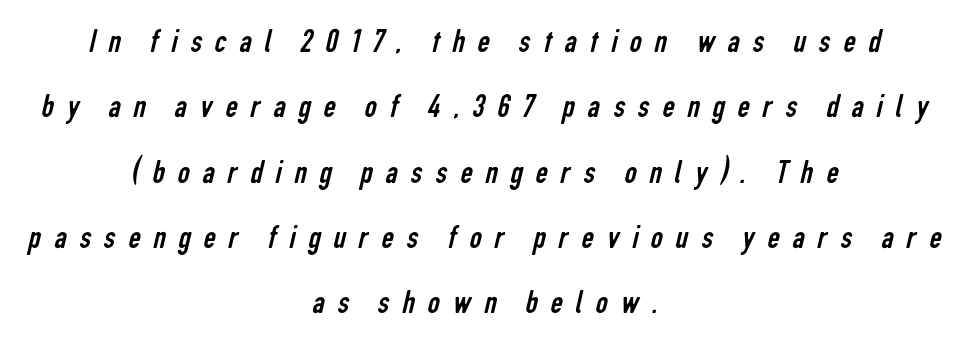
The image shows 34 px regular-weight, condensed sans-serif type; set centered, loose line spacing (1.92x), unusually wide letter spacing (+0.38 em), not underlined; low stroke contrast and a medium x-height.
